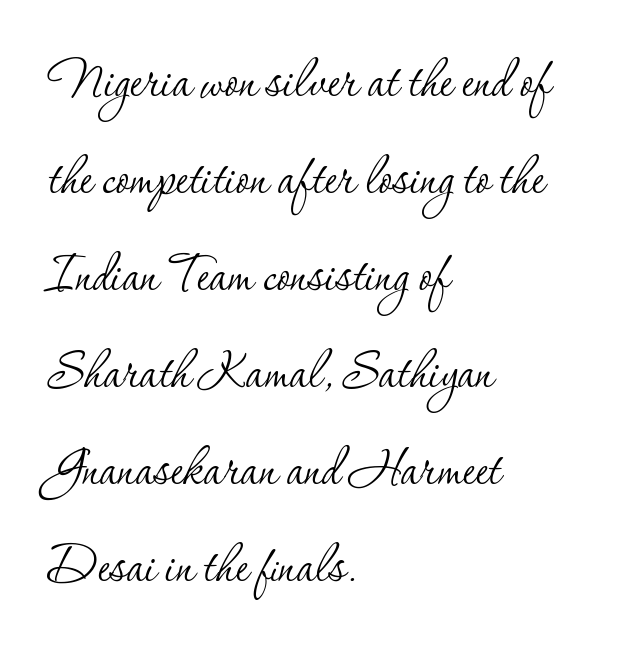
The image shows 63 px thin serif type; set left-aligned, normal line spacing (1.54x), normal letter spacing, not underlined; low stroke contrast and a small x-height.
